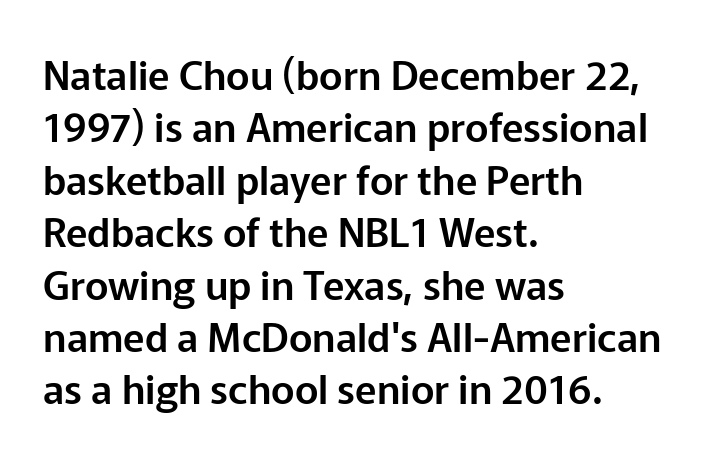
Q: Is the text italic (slanted)? A: No, it is upright.
Q: Is the typeface a serif or a sans-serif typeface? A: Sans-serif.
Q: Is the text underlined? A: No.
Q: How is the paragraph aligned? A: Left-aligned.
Q: Is the spacing between letters normal or unusually wide? A: Normal.
Q: Is the spacing between lines tight, normal or loose? A: Normal.
Q: Width (condensed, normal, or wide)? A: Normal.
Q: Stroke contrast? A: Low.
Q: x-height? A: Medium.
Q: Monospaced? A: No.
